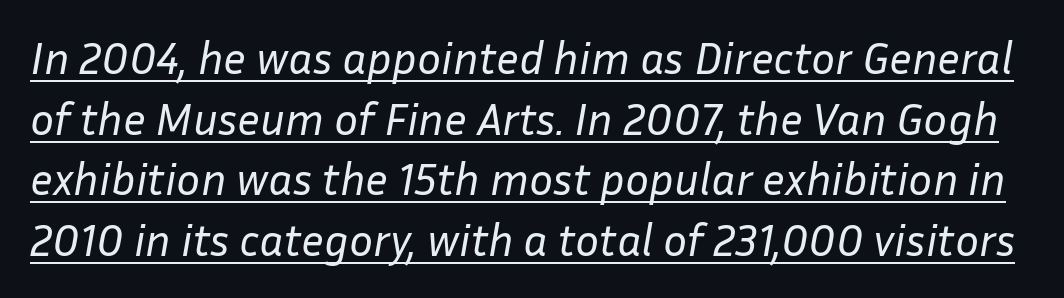
Nobody touched the tracking dial on this one. Counters stay open thanks to moderate or lighter strokes. You could not count columns in this text — the font is proportionally spaced. Decoration check: the copy is underlined. A typesetter would mark this as italic.
